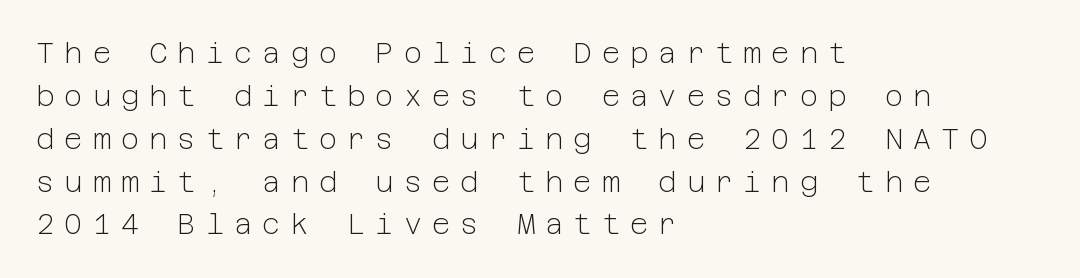
Q: Is the text bold? A: No.
Q: Is the text italic (slanted)? A: No, it is upright.
Q: Is the typeface a serif or a sans-serif typeface? A: Sans-serif.
Q: Is the text underlined? A: No.
Q: How is the paragraph aligned? A: Left-aligned.
Q: Is the spacing between letters normal or unusually wide? A: Unusually wide.
Q: Is the spacing between lines tight, normal or loose? A: Normal.
Q: Width (condensed, normal, or wide)? A: Normal.
Q: Stroke contrast? A: Low.
Q: x-height? A: Medium.
